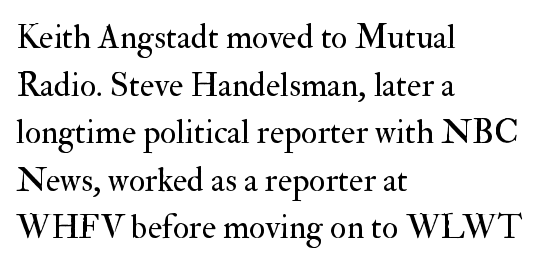
{"serif": "yes", "italic": "no", "bold": "no", "weight": "regular", "width": "normal", "stroke_contrast": "medium", "x_height": "small", "monospaced": "no", "underline": "no", "align": "left", "line_spacing": "normal", "line_spacing_ratio": 1.4, "letter_spacing": "normal", "letter_spacing_em": 0.0, "glyph_px": 34}
